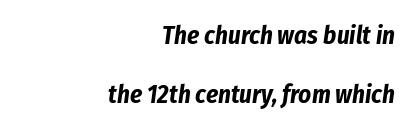
Q: Is the text bold? A: Yes.
Q: Is the text italic (slanted)? A: Yes, it leans right by about 8 degrees.
Q: Is the text underlined? A: No.
Q: How is the paragraph aligned? A: Right-aligned.
Q: Is the spacing between letters normal or unusually wide? A: Normal.
Q: Is the spacing between lines tight, normal or loose? A: Loose.
